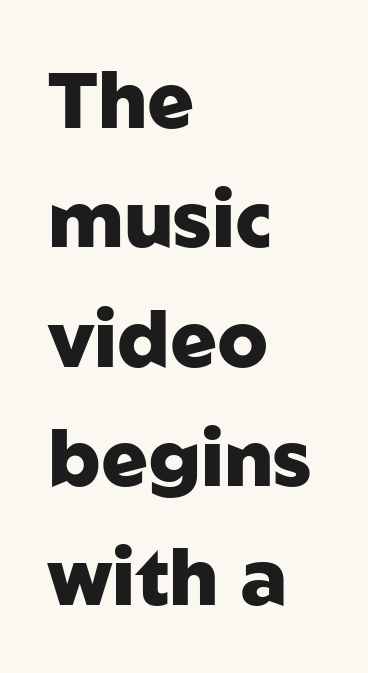
Is this a fixed-width face? No — the glyphs have proportional, varying widths. You'd pick this weight for a headline — it's a proper bold. Characters remain perfectly vertical along every line. Anything drawn beneath the words? Only blank space. These lines are composed in type without serifs. In CSS terms this would be text-align: left.
